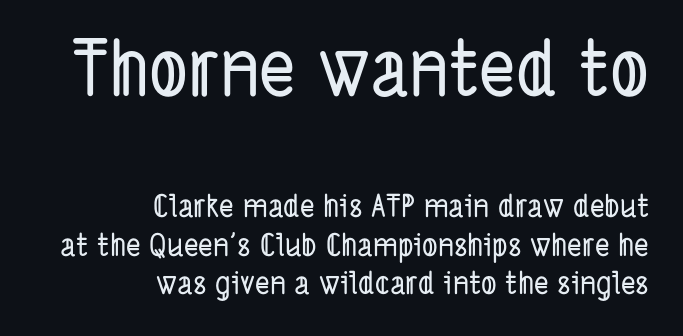
Q: Is the typeface a serif or a sans-serif typeface? A: Sans-serif.
Q: Is the text underlined? A: No.
Q: How is the paragraph aligned? A: Right-aligned.
Q: Is the spacing between letters normal or unusually wide? A: Normal.
Q: Is the spacing between lines tight, normal or loose? A: Normal.
Q: Which block of text is set in a larger size, the first (top) or the second (bottom)? A: The first (top) one.
Q: Width (condensed, normal, or wide)? A: Condensed.
Q: Stroke contrast? A: Low.
Q: x-height? A: Medium.
Q: Monospaced? A: No.
